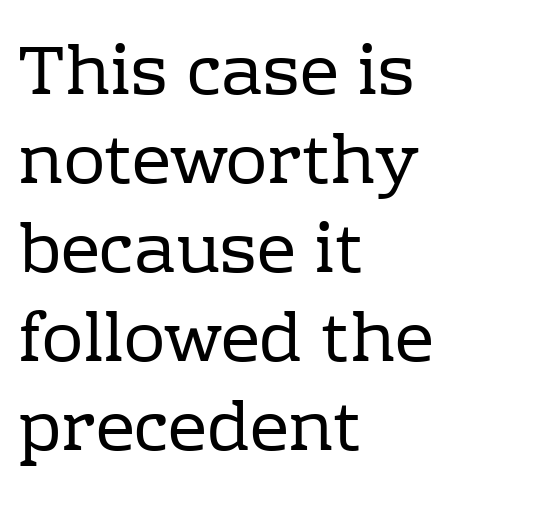
Q: Is the text bold? A: No.
Q: Is the text italic (slanted)? A: No, it is upright.
Q: Is the typeface a serif or a sans-serif typeface? A: Serif.
Q: Is the text underlined? A: No.
Q: How is the paragraph aligned? A: Left-aligned.
Q: Is the spacing between letters normal or unusually wide? A: Normal.
Q: Is the spacing between lines tight, normal or loose? A: Normal.
Q: Width (condensed, normal, or wide)? A: Normal.
Q: Stroke contrast? A: Low.
Q: x-height? A: Medium.
Q: Monospaced? A: No.
